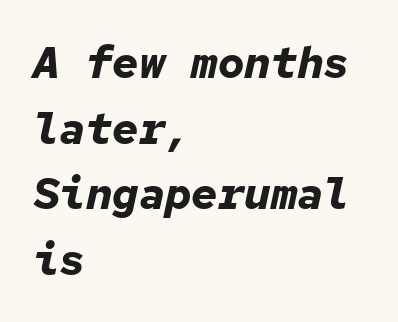
{"italic": "yes", "lean": "right", "slant_degrees": 12, "bold": "yes", "weight": "bold", "width": "normal", "stroke_contrast": "low", "x_height": "medium", "monospaced": "yes", "underline": "no", "align": "left", "line_spacing": "normal", "line_spacing_ratio": 1.49, "letter_spacing": "normal", "letter_spacing_em": 0.0, "glyph_px": 44}
